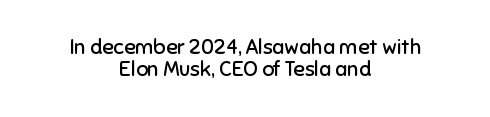
The lettering holds an erect, upright posture throughout. Unmarked baselines from the first word to the last. The strokes carry an ordinary text weight at most. Each new line begins almost immediately beneath the previous one. Is the letter spacing exaggerated? No — it looks like the ordinary default.
